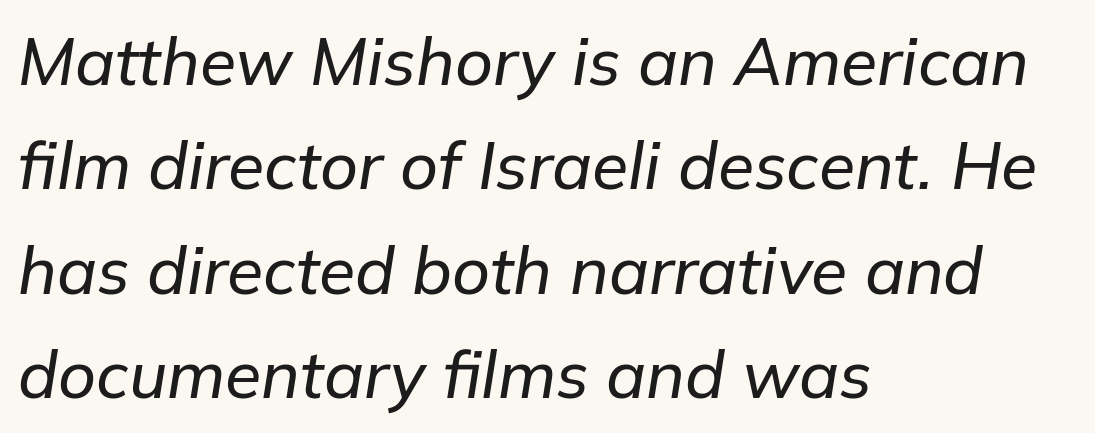
The image shows 66 px text type, italic (leaning right); set left-aligned, normal line spacing (1.58x), normal letter spacing, not underlined; low stroke contrast and a medium x-height.
